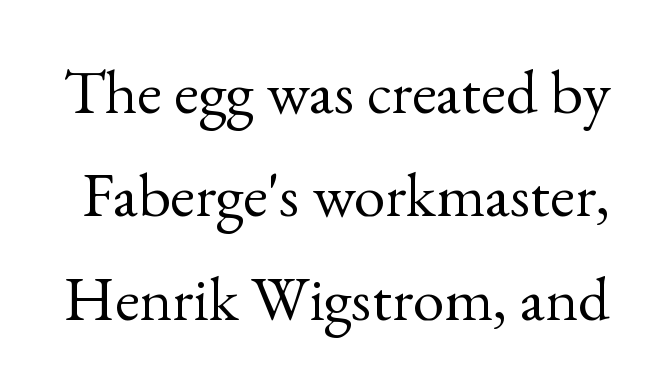
The image shows 63 px regular-weight serif type, upright; set normal line spacing (1.64x), normal letter spacing, not underlined; a small x-height.
